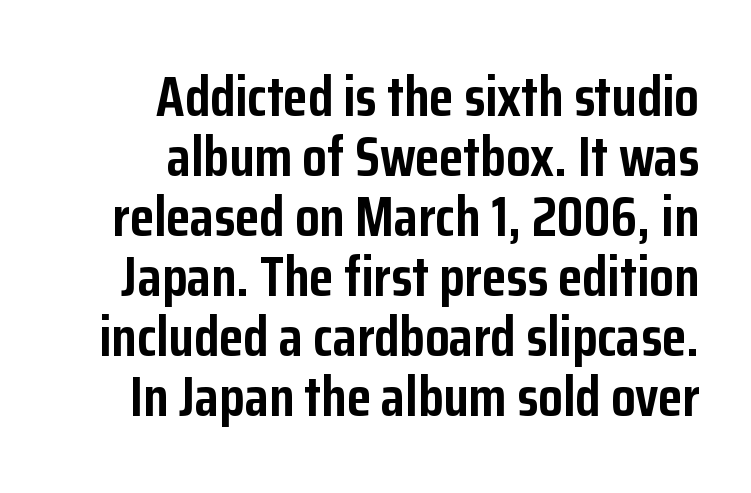
A typesetter would mark this as roman, not italic. Short note: letters normally spaced. Spacing verdict: proportional, widths tailored to each character. Typographic density is high because the face is bold. The glyphs are unaccompanied by any horizontal stroke below them. Leading: reduced.
